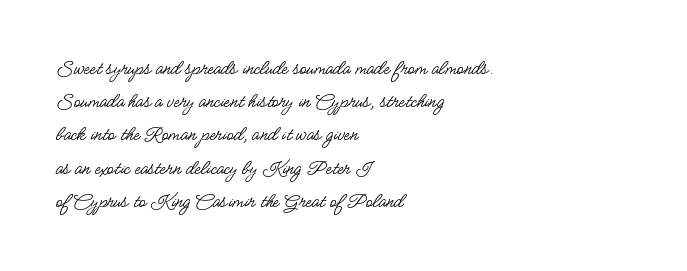
The image shows 22 px text type; set left-aligned, normal line spacing (1.51x), normal letter spacing, not underlined.
